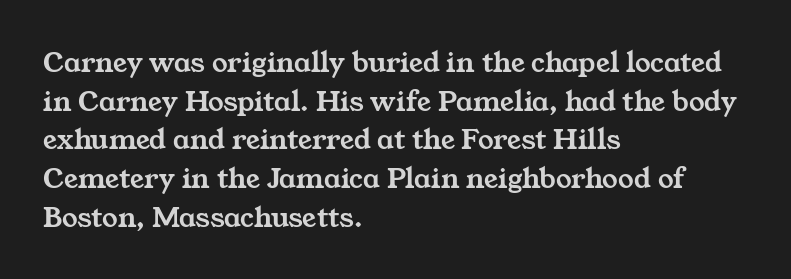
{"serif": "yes", "width": "wide", "stroke_contrast": "medium", "x_height": "medium", "monospaced": "no", "underline": "no", "align": "left", "line_spacing": "normal", "line_spacing_ratio": 1.25, "letter_spacing": "normal", "letter_spacing_em": 0.0, "glyph_px": 31}
